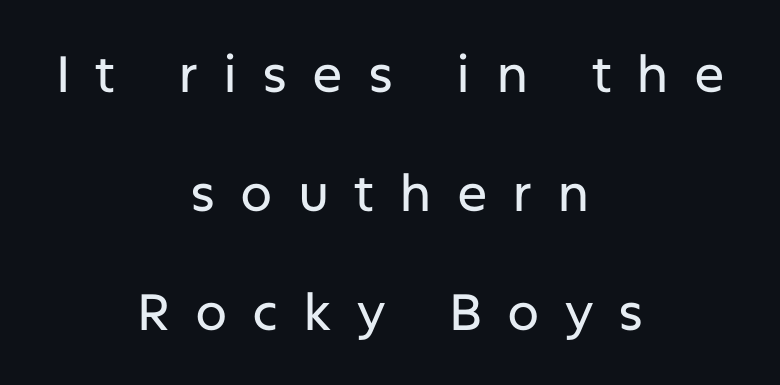
Q: Is the text italic (slanted)? A: No, it is upright.
Q: Is the typeface a serif or a sans-serif typeface? A: Sans-serif.
Q: Is the text underlined? A: No.
Q: How is the paragraph aligned? A: Centered.
Q: Is the spacing between letters normal or unusually wide? A: Unusually wide.
Q: Is the spacing between lines tight, normal or loose? A: Loose.
Q: Width (condensed, normal, or wide)? A: Normal.
Q: Stroke contrast? A: Low.
Q: x-height? A: Medium.
Q: Monospaced? A: No.
